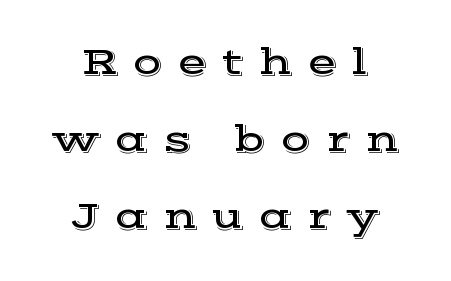
The words here are not underlined. Nope, not italic — everything's standing straight. Honestly, the letter spacing is so wide it's the main thing you notice. The line-height multiplier appears high, well above default.
